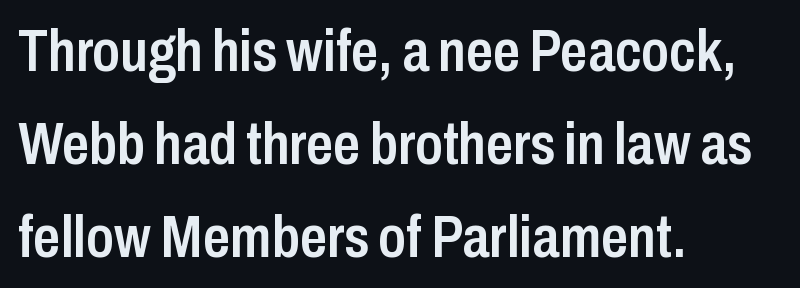
The image shows 60 px semibold, condensed sans-serif type, upright; set left-aligned, normal line spacing (1.55x), normal letter spacing, not underlined; low stroke contrast and a medium x-height.
